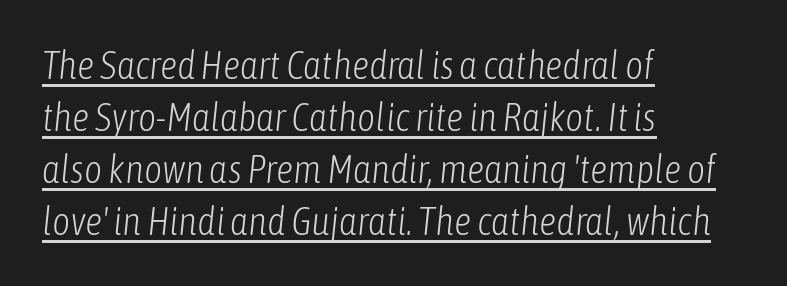
Each line starts at the same left margin while the right side varies. Like a heading marked for emphasis, these lines bear an underscore. Style check: oblique. These lines sit exactly where default settings would place them. Spacing verdict: proportional, widths tailored to each character. Stems here are at most as thick as an everyday book face.
